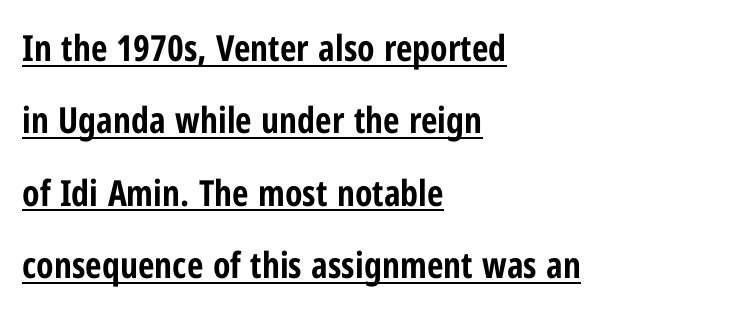
The letterforms sit shoulder to shoulder at normal distance. The lines are quadded left. The letters stand upright; this is a roman face. A typesetter would call this proportional, since set widths differ per character.
